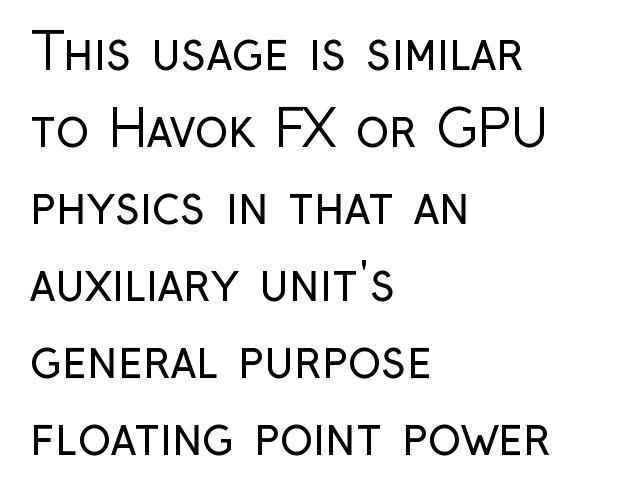
Q: Is the text bold? A: No.
Q: Is the text italic (slanted)? A: No, it is upright.
Q: Is the typeface a serif or a sans-serif typeface? A: Sans-serif.
Q: Is the text underlined? A: No.
Q: How is the paragraph aligned? A: Left-aligned.
Q: Is the spacing between letters normal or unusually wide? A: Normal.
Q: Is the spacing between lines tight, normal or loose? A: Normal.
Q: Width (condensed, normal, or wide)? A: Condensed.
Q: Stroke contrast? A: Low.
Q: x-height? A: Medium.
Q: Monospaced? A: No.
